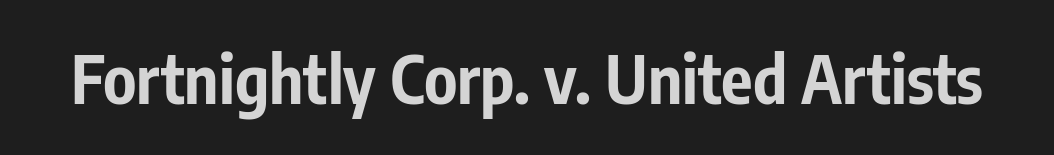
The image shows 66 px bold, condensed sans-serif type, upright; set normal letter spacing, not underlined; low stroke contrast and a medium x-height.
